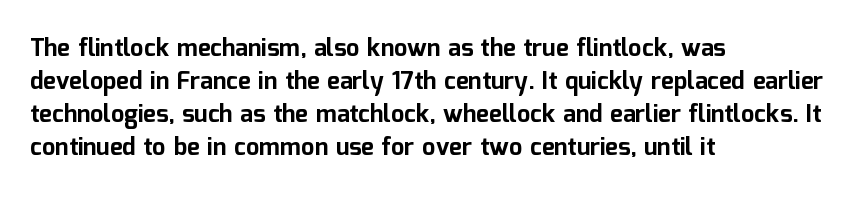
{"italic": "no", "bold": "yes", "underline": "no", "align": "left", "line_spacing": "normal", "line_spacing_ratio": 1.38, "letter_spacing": "normal", "letter_spacing_em": 0.0, "glyph_px": 24}
